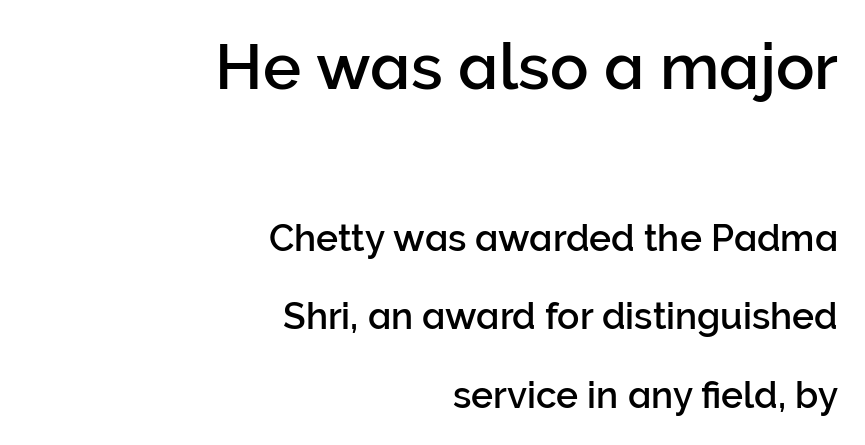
Q: Is the text italic (slanted)? A: No, it is upright.
Q: Is the typeface a serif or a sans-serif typeface? A: Sans-serif.
Q: Is the text underlined? A: No.
Q: How is the paragraph aligned? A: Right-aligned.
Q: Is the spacing between letters normal or unusually wide? A: Normal.
Q: Is the spacing between lines tight, normal or loose? A: Loose.
Q: Which block of text is set in a larger size, the first (top) or the second (bottom)? A: The first (top) one.
Q: Width (condensed, normal, or wide)? A: Normal.
Q: Stroke contrast? A: Low.
Q: x-height? A: Medium.
Q: Monospaced? A: No.
